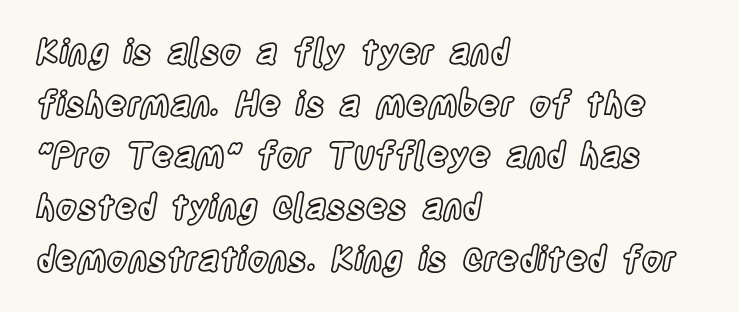
The specimen omits any rule beneath the text block's lines. Notice how the passage keeps a crisp vertical edge on the left only. Varying glyph widths throughout — classic text-font behaviour. The rendering keeps characters at their native spacing. One glance says typical: line gaps are just what's usual.
